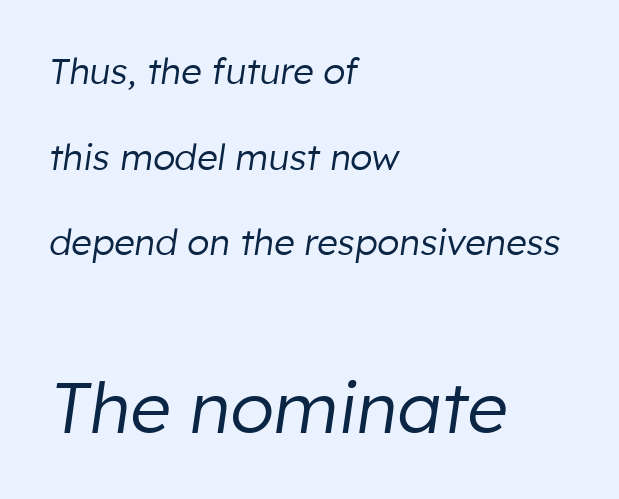
The image shows 71 px regular-weight type, italic (leaning right); set left-aligned, loose line spacing (2.38x), normal letter spacing, not underlined; the second (bottom) block is 1.97x larger; low stroke contrast and a medium x-height.
